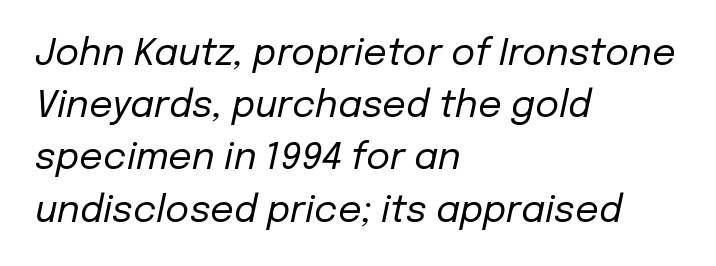
{"italic": "yes", "lean": "right", "slant_degrees": 12, "bold": "no", "weight": "regular", "width": "normal", "stroke_contrast": "low", "x_height": "medium", "monospaced": "no", "underline": "no", "align": "left", "line_spacing": "normal", "line_spacing_ratio": 1.41, "letter_spacing": "normal", "letter_spacing_em": 0.0, "glyph_px": 37}
